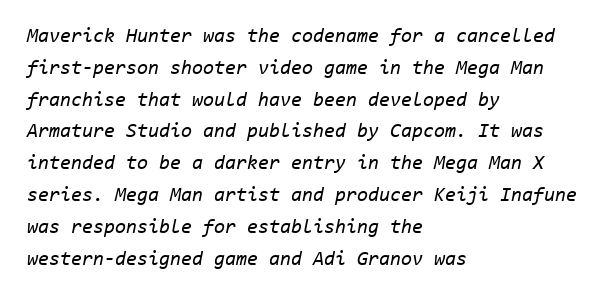
The type is set solid horizontally, with unmodified tracking. Ink coverage per letter is moderate at most. The designer left line spacing at the default. Decoration check: the copy has no underline. When letters slant like this, we call the style italic. Line starts are locked; line ends wander.
